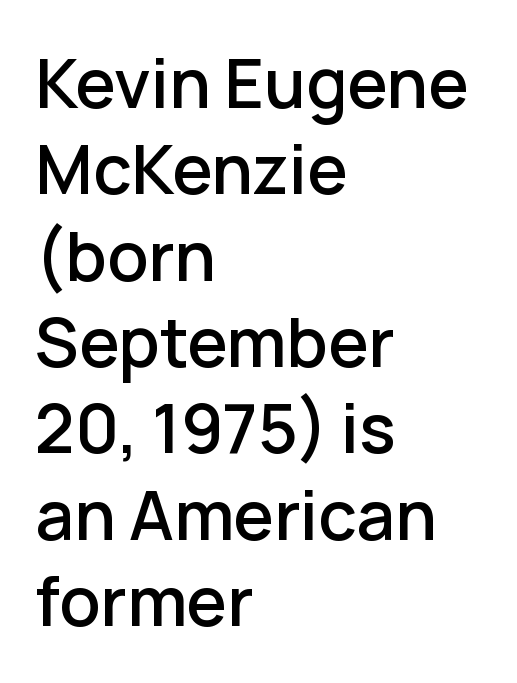
The image shows 68 px sans-serif type, upright; set left-aligned, normal line spacing (1.27x), normal letter spacing, not underlined; low stroke contrast and a medium x-height.
